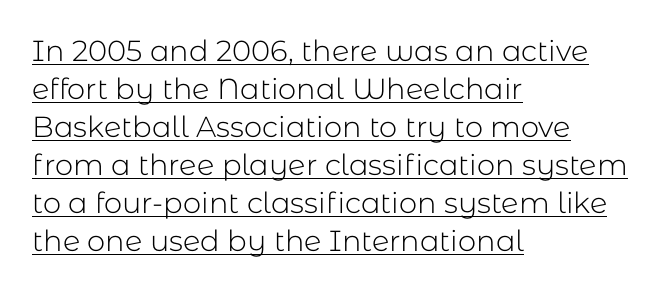
Q: Is the text bold? A: No.
Q: Is the text italic (slanted)? A: No, it is upright.
Q: Is the typeface a serif or a sans-serif typeface? A: Sans-serif.
Q: Is the text underlined? A: Yes.
Q: How is the paragraph aligned? A: Left-aligned.
Q: Is the spacing between letters normal or unusually wide? A: Normal.
Q: Is the spacing between lines tight, normal or loose? A: Normal.
Q: Width (condensed, normal, or wide)? A: Normal.
Q: Stroke contrast? A: Low.
Q: x-height? A: Medium.
Q: Monospaced? A: No.
